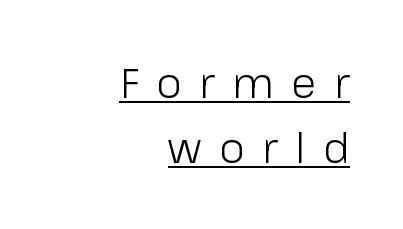
{"serif": "no", "italic": "no", "bold": "no", "weight": "light", "width": "normal", "stroke_contrast": "low", "x_height": "medium", "monospaced": "no", "underline": "yes", "align": "right", "line_spacing": "normal", "line_spacing_ratio": 1.58, "letter_spacing": "wide", "letter_spacing_em": 0.43, "glyph_px": 41}
